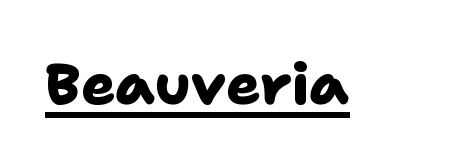
{"serif": "no", "bold": "yes", "weight": "heavy", "width": "normal", "stroke_contrast": "low", "x_height": "medium", "monospaced": "no", "underline": "yes", "letter_spacing": "normal", "letter_spacing_em": 0.0, "glyph_px": 57}
